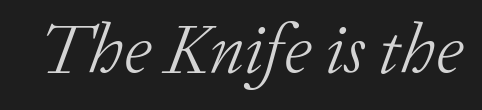
This rendering employs a face with finishing strokes, i.e., a serif. Rule under the text: the space is simply empty. Summary of weight: not heavy and not bold. These lines are rendered in a variable-pitch font. Rendered with sloped, italic letterforms. Characters follow at the spacing the type designer built in.
